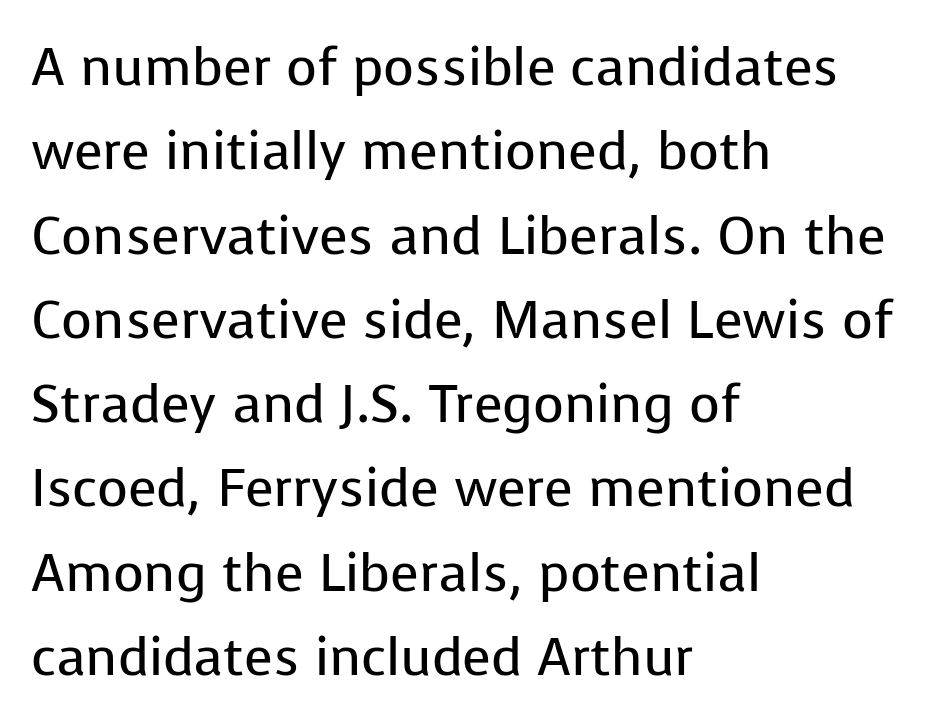
The image shows 53 px regular-weight sans-serif type, upright; set left-aligned, normal line spacing (1.59x), normal letter spacing, not underlined; low stroke contrast and a medium x-height.
